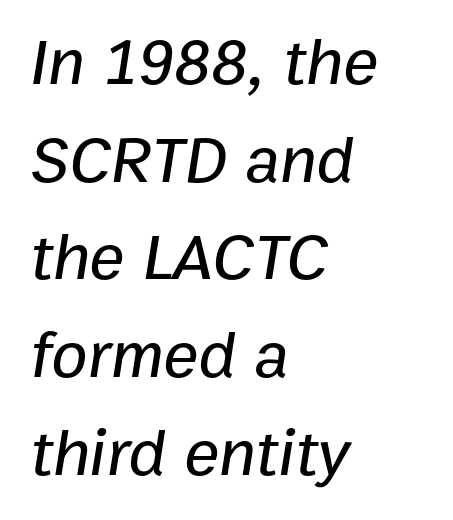
Q: Is the text italic (slanted)? A: Yes, it leans right by about 9 degrees.
Q: Is the text underlined? A: No.
Q: How is the paragraph aligned? A: Left-aligned.
Q: Is the spacing between letters normal or unusually wide? A: Normal.
Q: Is the spacing between lines tight, normal or loose? A: Normal.
Q: Width (condensed, normal, or wide)? A: Normal.
Q: Stroke contrast? A: Low.
Q: x-height? A: Medium.
Q: Monospaced? A: No.
